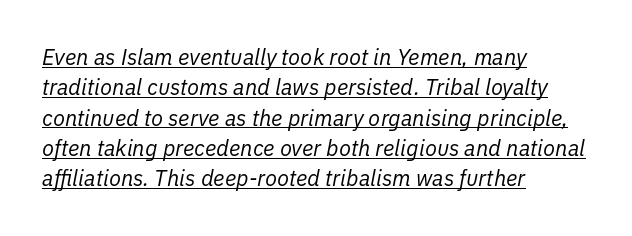
The image shows 22 px text type, italic (leaning right); set left-aligned, normal line spacing (1.38x), normal letter spacing, underlined.
